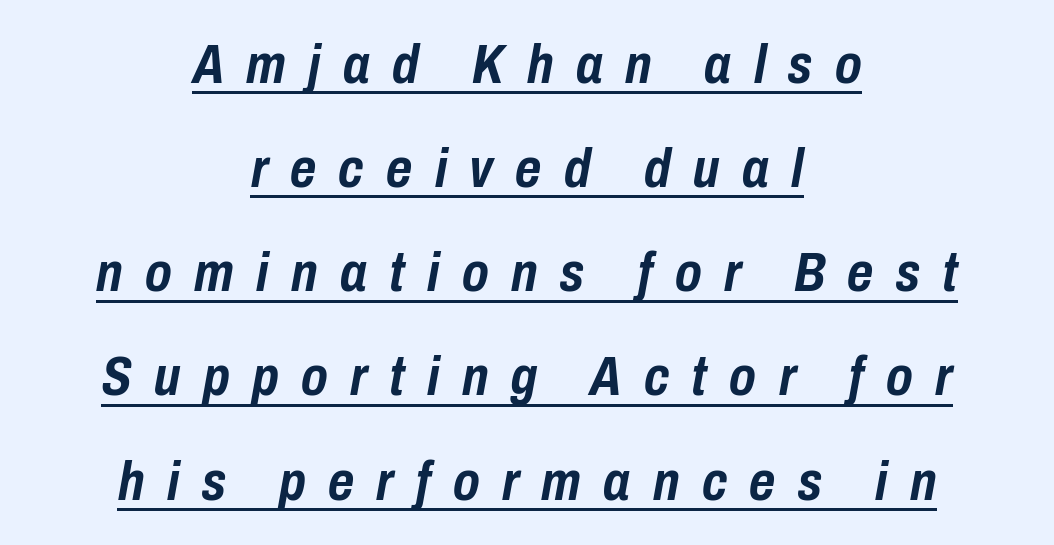
The image shows 56 px semibold, condensed type, italic (leaning right); set centered, line spacing 1.86x, unusually wide letter spacing (+0.4 em), underlined; low stroke contrast and a medium x-height.
